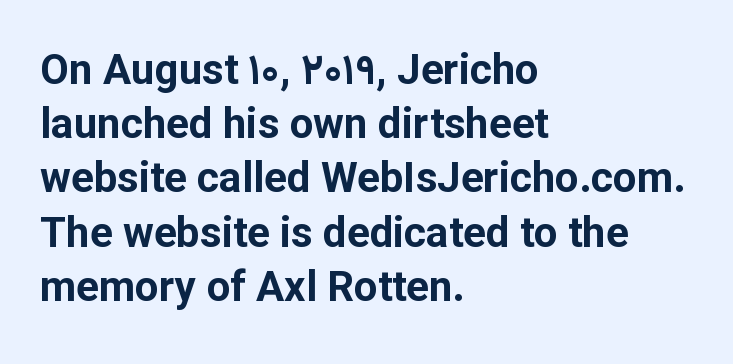
Q: Is the text bold? A: Yes.
Q: Is the text italic (slanted)? A: No, it is upright.
Q: Is the typeface a serif or a sans-serif typeface? A: Sans-serif.
Q: Is the text underlined? A: No.
Q: How is the paragraph aligned? A: Left-aligned.
Q: Is the spacing between letters normal or unusually wide? A: Normal.
Q: Is the spacing between lines tight, normal or loose? A: Normal.
Q: Width (condensed, normal, or wide)? A: Normal.
Q: Stroke contrast? A: Low.
Q: x-height? A: Medium.
Q: Monospaced? A: No.
